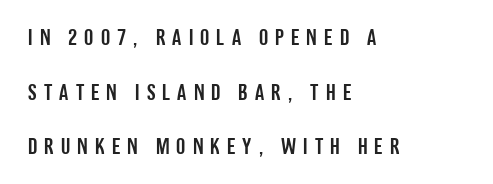
Reading down the column, the eye jumps a long way to each next line. Inter-character spacing is expanded well beyond the font's built-in metrics. Posture: vertical. Anything drawn beneath the words? Only blank space. The ragged edge is on the right, which tells us the setting is flush left.
